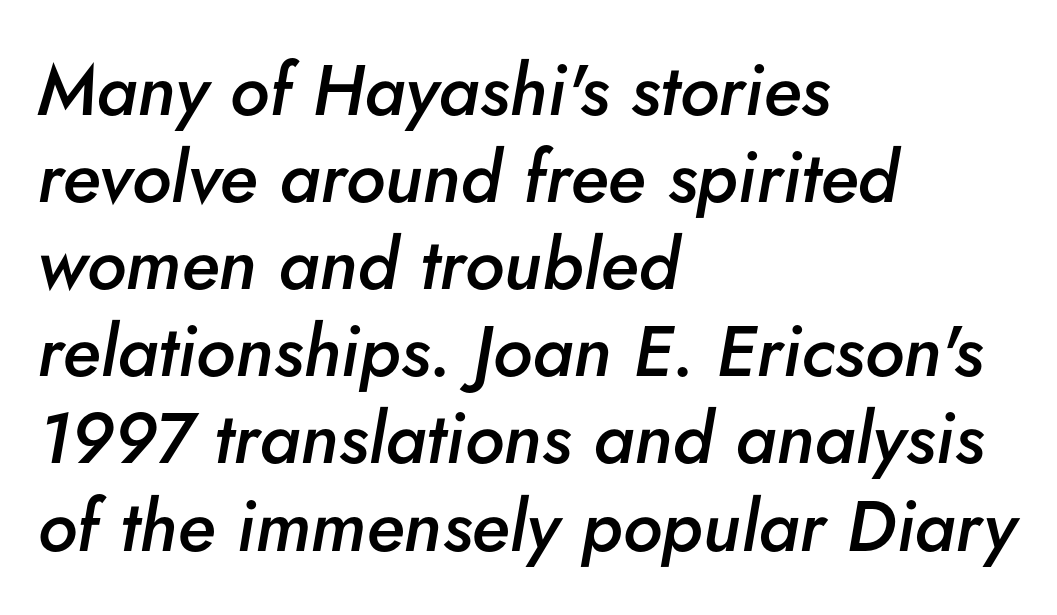
A semibold gives these letters moderate extra thickness, short of bold. This rendering leaves character spacing at its baseline value. This sample has the flowing, uneven cadence of proportional lettering. The rendering anchors every line to the left-hand side. The lettering tilts uniformly, giving the passage an italic look. Descenders hang freely into open space.
